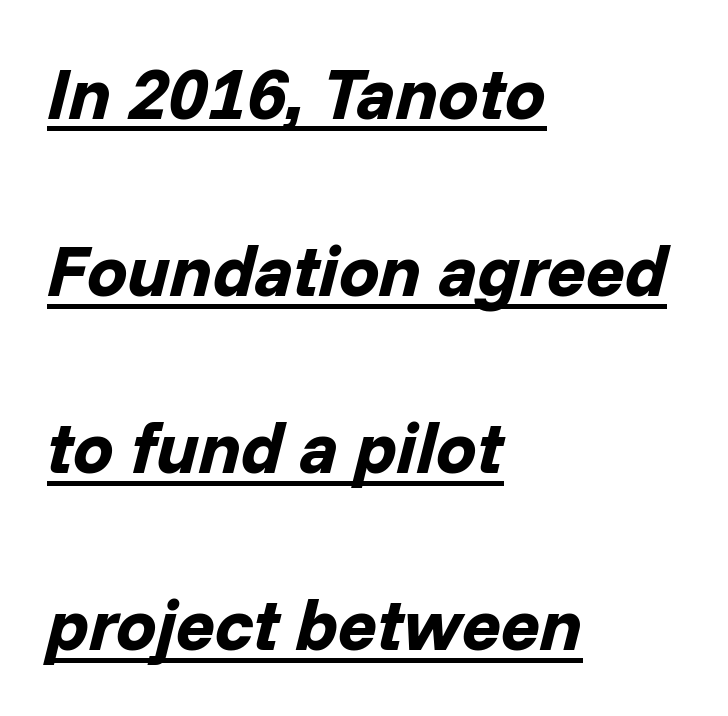
Q: Is the text bold? A: Yes.
Q: Is the text italic (slanted)? A: Yes, it leans right by about 14 degrees.
Q: Is the text underlined? A: Yes.
Q: How is the paragraph aligned? A: Left-aligned.
Q: Is the spacing between letters normal or unusually wide? A: Normal.
Q: Is the spacing between lines tight, normal or loose? A: Loose.
Q: Width (condensed, normal, or wide)? A: Normal.
Q: Stroke contrast? A: Low.
Q: x-height? A: Medium.
Q: Monospaced? A: No.
